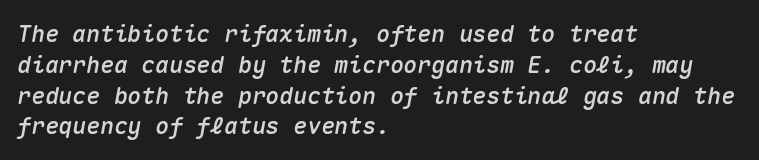
{"italic": "yes", "lean": "right", "slant_degrees": 10, "underline": "no", "align": "left", "line_spacing": "normal", "line_spacing_ratio": 1.34, "letter_spacing": "normal", "letter_spacing_em": 0.0, "glyph_px": 23}
